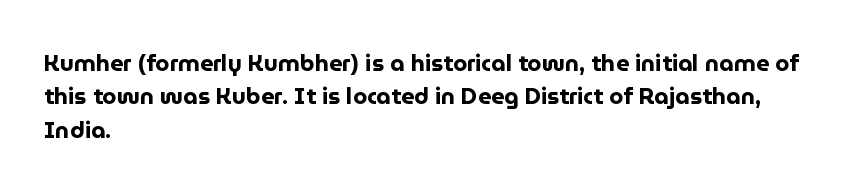
Q: Is the text bold? A: Yes.
Q: Is the text italic (slanted)? A: No, it is upright.
Q: Is the text underlined? A: No.
Q: How is the paragraph aligned? A: Left-aligned.
Q: Is the spacing between letters normal or unusually wide? A: Normal.
Q: Is the spacing between lines tight, normal or loose? A: Normal.
